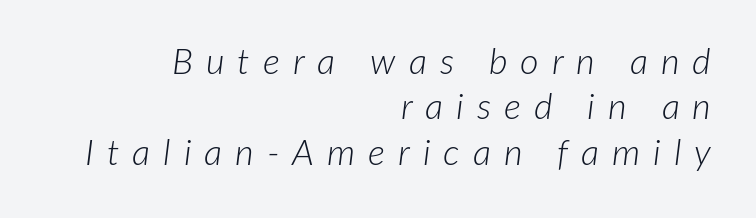
The image shows 36 px light type, italic (leaning right); set right-aligned, normal line spacing (1.26x), unusually wide letter spacing (+0.36 em), not underlined; low stroke contrast and a medium x-height.
